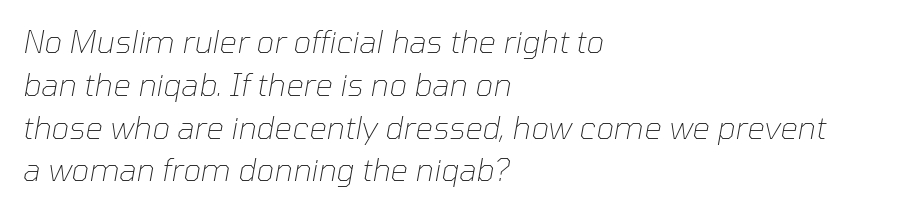
The image shows 31 px thin type, italic (leaning right); set left-aligned, normal line spacing (1.38x), normal letter spacing, not underlined; low stroke contrast and a medium x-height.
